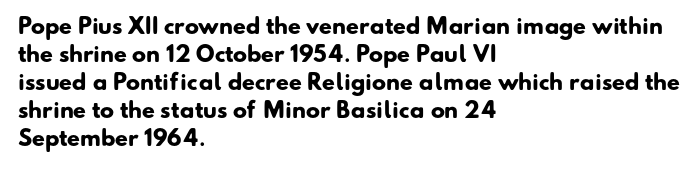
{"bold": "yes", "underline": "no", "align": "left", "line_spacing": "normal", "line_spacing_ratio": 1.33, "letter_spacing": "normal", "letter_spacing_em": 0.0, "glyph_px": 21}
